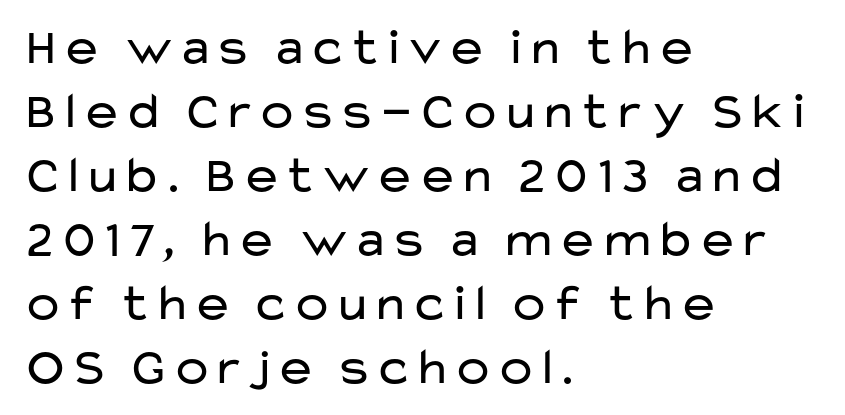
{"serif": "no", "italic": "no", "bold": "no", "weight": "regular", "width": "wide", "stroke_contrast": "low", "x_height": "medium", "monospaced": "no", "underline": "no", "align": "left", "line_spacing_ratio": 1.23, "letter_spacing": "normal", "letter_spacing_em": 0.0, "glyph_px": 52}
